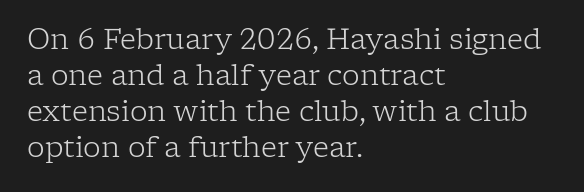
The image shows 28 px light serif type, upright; set left-aligned, normal line spacing (1.29x), normal letter spacing, not underlined; low stroke contrast and a medium x-height.
